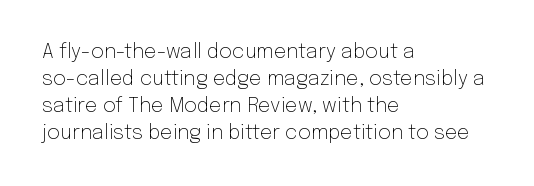
The image shows 20 px text type, upright; set left-aligned, normal line spacing (1.35x), normal letter spacing, not underlined.
